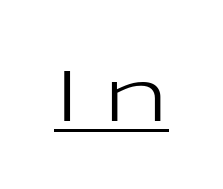
{"serif": "no", "italic": "no", "bold": "no", "weight": "regular", "width": "wide", "stroke_contrast": "low", "x_height": "medium", "monospaced": "no", "underline": "yes", "letter_spacing": "wide", "letter_spacing_em": 0.34, "glyph_px": 72}
